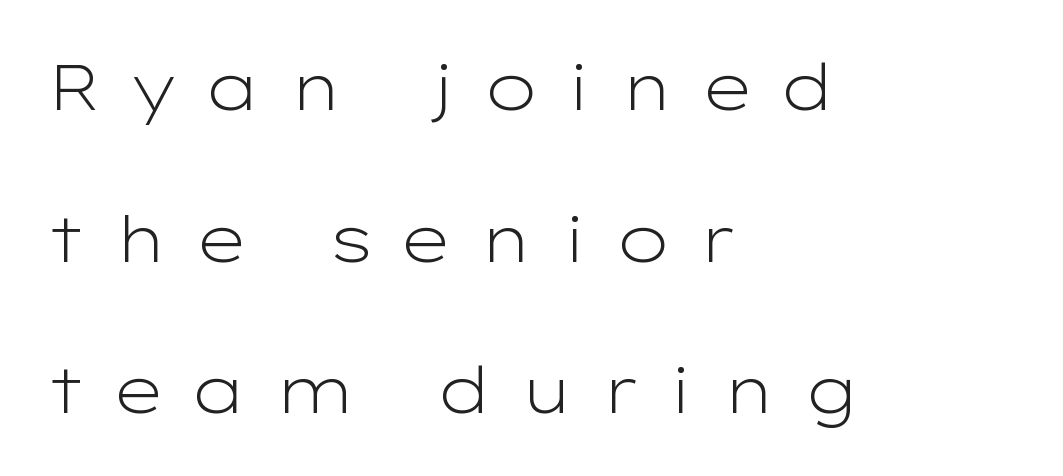
The letters stand upright; this is a roman face. The rag falls on the right side of this text block. Compared with typical body copy, the letter spacing here is much looser. Varying glyph widths throughout — classic text-font behaviour. Nothing sits at the stroke ends, so this counts as sans-serif. Vertically, the passage feels expansive, rows floating well apart.
